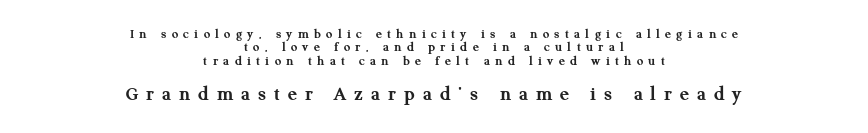
Q: Is the text bold? A: Yes.
Q: Is the text italic (slanted)? A: No, it is upright.
Q: Is the text underlined? A: No.
Q: How is the paragraph aligned? A: Centered.
Q: Is the spacing between letters normal or unusually wide? A: Unusually wide.
Q: Is the spacing between lines tight, normal or loose? A: Tight.
Q: Which block of text is set in a larger size, the first (top) or the second (bottom)? A: The second (bottom) one.
